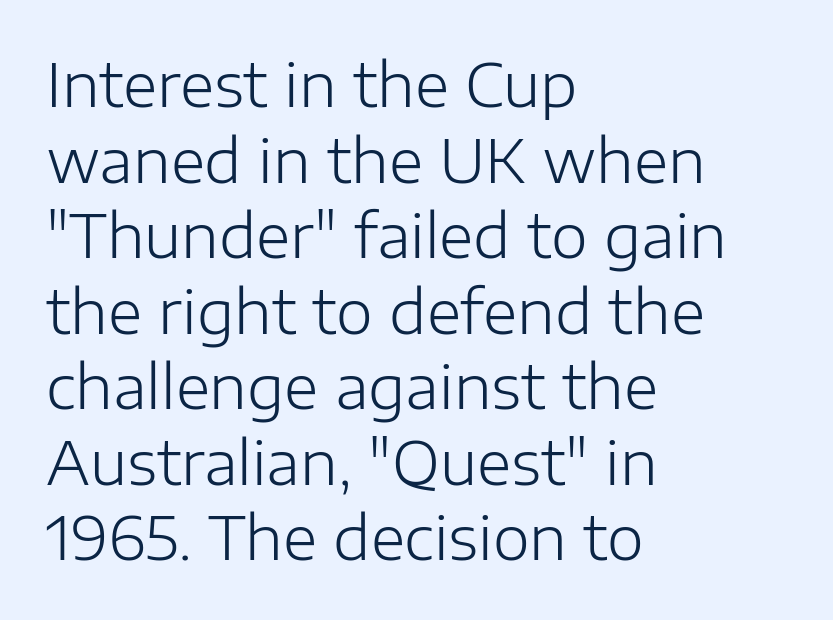
The passage shown is not underscored anywhere. These lines are composed in type without serifs. Honestly, the letter spacing is just normal — you wouldn't notice it. Unlike italic type, these characters show no tilt at all. Baseline-to-baseline distance is the conventional proportion of letter height. Think of a printed novel: that variable character pitch is what you see here.
